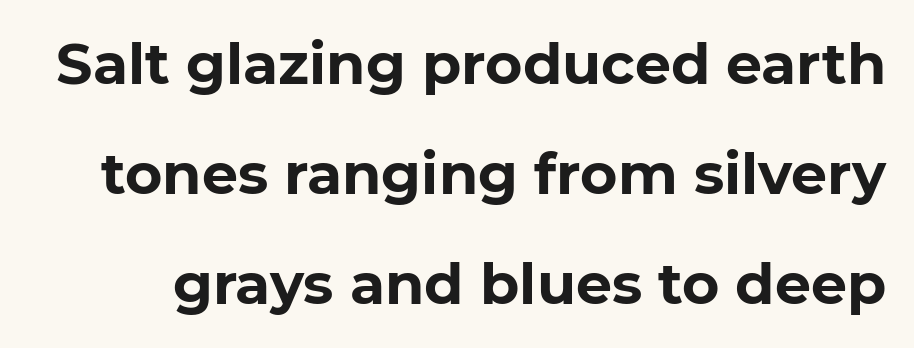
The image shows 57 px bold sans-serif type, upright; set loose line spacing (1.93x), normal letter spacing, not underlined; low stroke contrast and a medium x-height.
